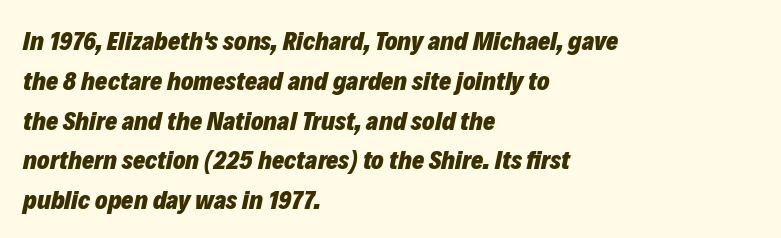
Q: Is the text bold? A: Yes.
Q: Is the text italic (slanted)? A: Yes, it leans right by about 12 degrees.
Q: Is the text underlined? A: No.
Q: How is the paragraph aligned? A: Left-aligned.
Q: Is the spacing between letters normal or unusually wide? A: Normal.
Q: Is the spacing between lines tight, normal or loose? A: Normal.
